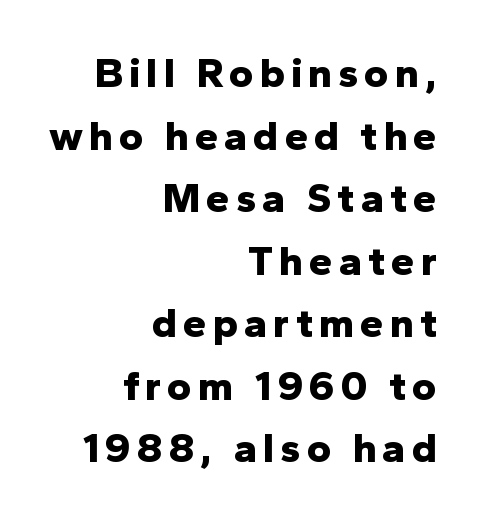
The image shows 42 px bold sans-serif type, upright; set right-aligned, normal line spacing (1.49x), not underlined; low stroke contrast and a medium x-height.
